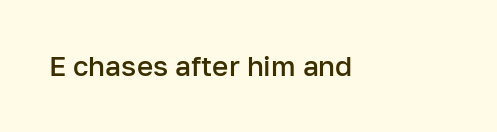
Q: Is the text bold? A: Semi-bold.
Q: Is the text italic (slanted)? A: No, it is upright.
Q: Is the typeface a serif or a sans-serif typeface? A: Sans-serif.
Q: Is the text underlined? A: No.
Q: Is the spacing between letters normal or unusually wide? A: Normal.
Q: Width (condensed, normal, or wide)? A: Normal.
Q: Stroke contrast? A: Low.
Q: x-height? A: Medium.
Q: Monospaced? A: No.
